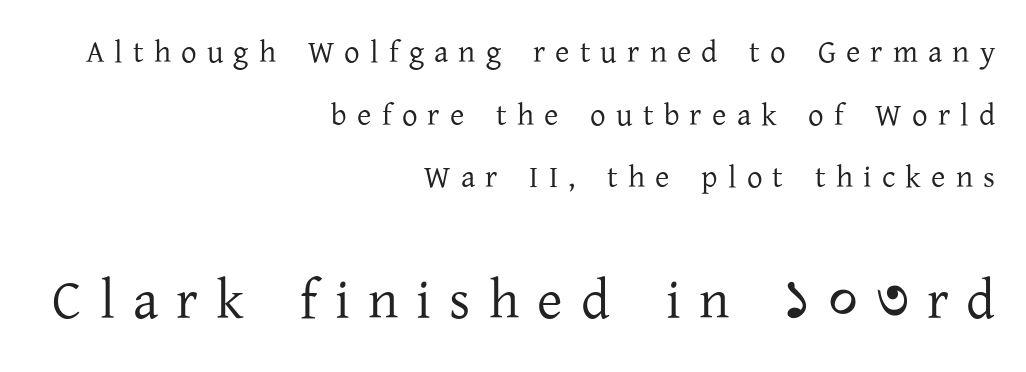
Weight: in the light-to-regular range. Is the block centered? No — it sits flush against the right margin. The strip under each line holds only bare page. The font family rendered here belongs to the serif group.
